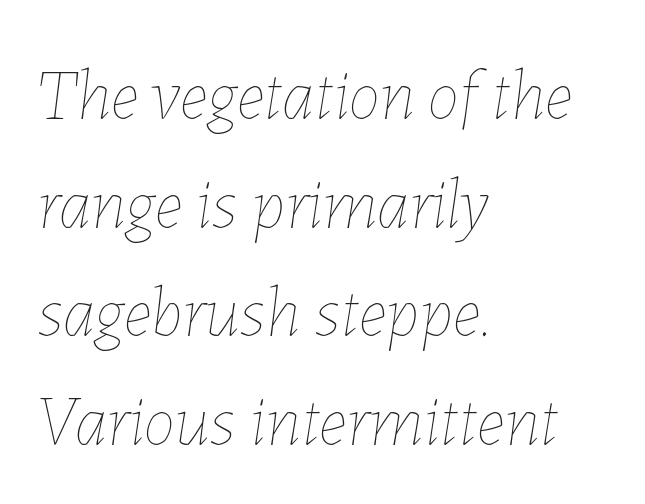
Unmarked baselines from the first word to the last. Interline gaps are of average width in this sample. Leftover space on each line is placed entirely after the last word. Is this a heavy cut? Hardly; it is regular or lighter. Slanted lettering throughout. Spacing between characters is what you'd get straight out of the box.
